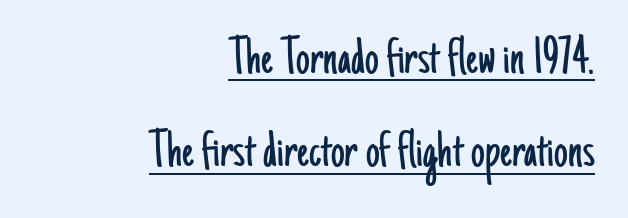
Leading matches the norm, producing a regular column. The typesetter has applied underlining to the passage shown. Posture: upright roman. Weight: regular or lighter.
